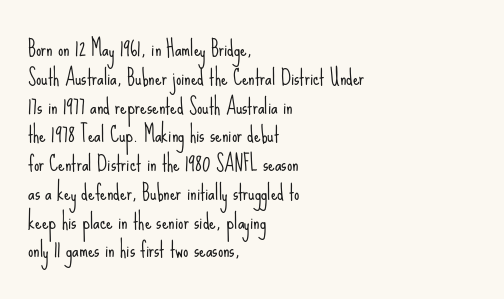
Each new line begins a customary step beneath the previous one. Stems here are at most as thick as an everyday book face. Words appear dense and cohesive because spacing is normal. Descenders hang freely into open space. The axis of the letterforms is exactly vertical.
